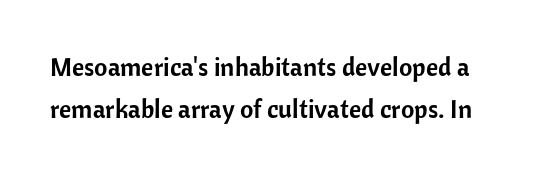
{"italic": "no", "underline": "no", "line_spacing": "normal", "line_spacing_ratio": 1.63, "letter_spacing": "normal", "letter_spacing_em": 0.0, "glyph_px": 26}
